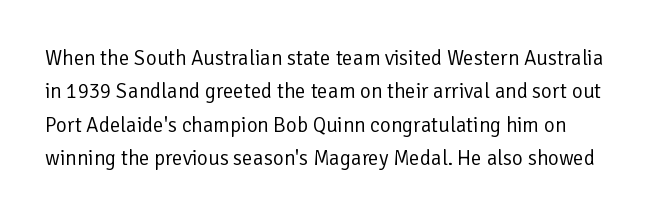
Honestly, there is no underline to notice here at all. Summary of weight: not heavy and not bold. Normally led — the rows are evenly, conventionally spaced. Nope, not italic — everything's standing straight. The rendering keeps characters at their native spacing.
